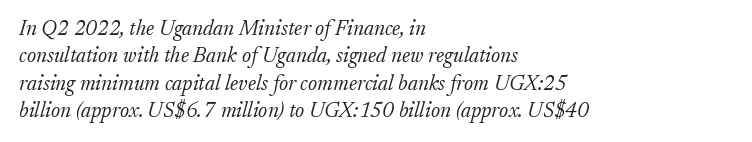
The image shows 21 px text type, italic (leaning right); set left-aligned, normal line spacing (1.3x), normal letter spacing, not underlined.
